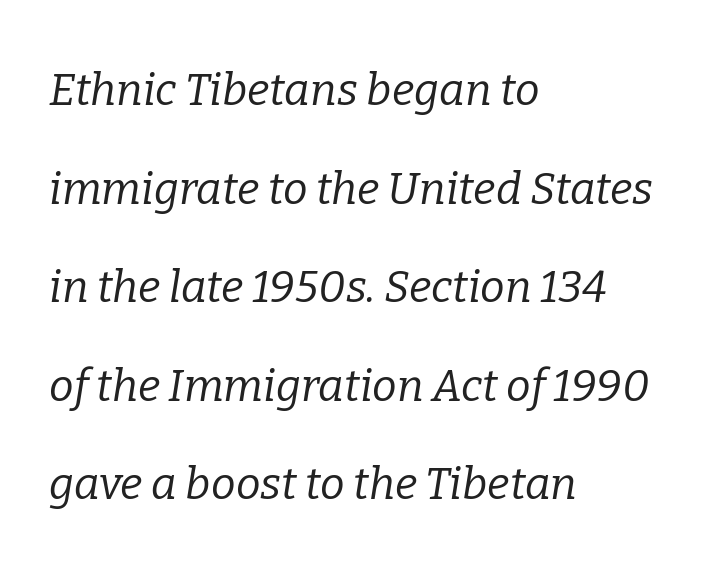
Posture: slanted. The passage shown is typeset with a serif family. Weight class: somewhere from thin through regular. Horizontal alignment here is leftward, the default for most running prose.
